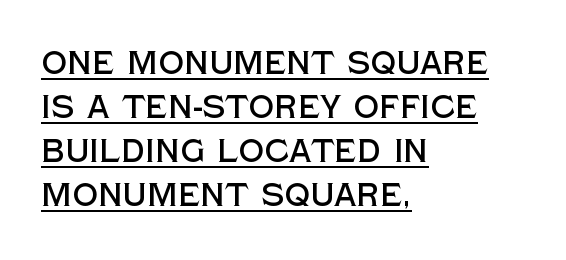
The face used here is a sans, in the tradition of grotesques and geometrics. Tracking value appears to be zero — textbook default spacing. Line starts are locked; line ends wander. Does the lettering tilt? It doesn't — this is upright. What decoration does the sample have? An underline.
